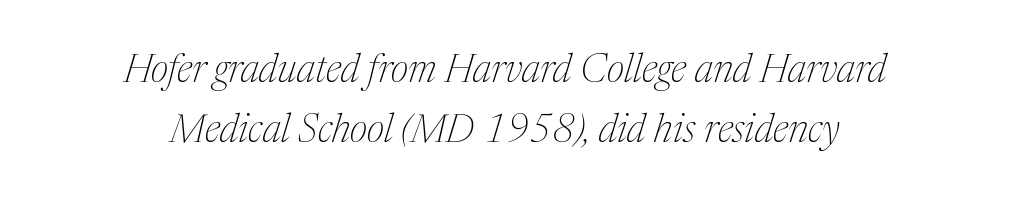
{"serif": "yes", "italic": "yes", "lean": "right", "slant_degrees": 17, "bold": "no", "weight": "thin", "width": "normal", "stroke_contrast": "medium", "x_height": "medium", "monospaced": "no", "underline": "no", "align": "center", "line_spacing": "normal", "line_spacing_ratio": 1.55, "letter_spacing": "normal", "letter_spacing_em": 0.0, "glyph_px": 39}
